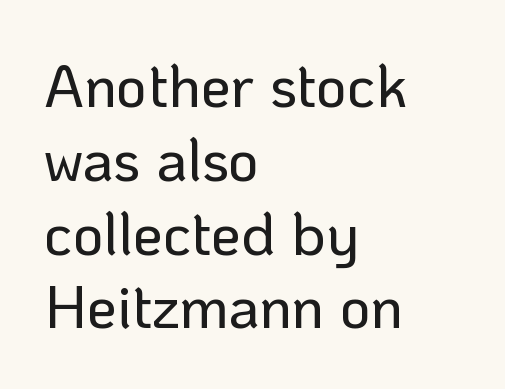
{"serif": "no", "italic": "no", "width": "normal", "stroke_contrast": "low", "x_height": "medium", "monospaced": "no", "underline": "no", "align": "left", "line_spacing_ratio": 1.23, "letter_spacing": "normal", "letter_spacing_em": 0.0, "glyph_px": 60}
